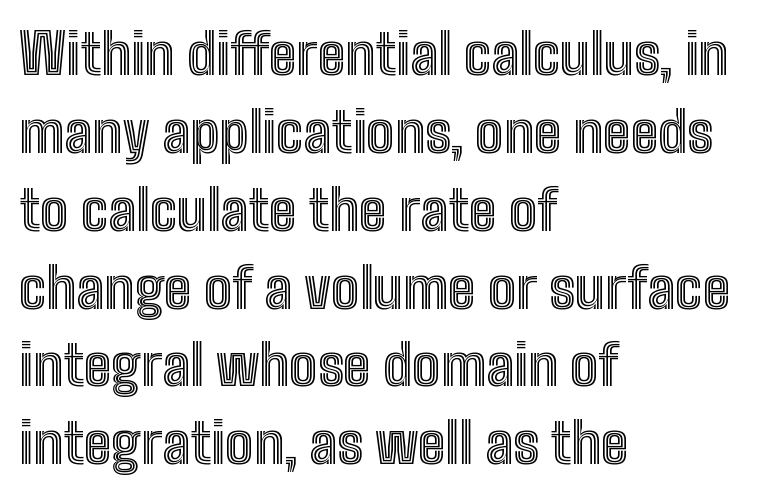
The image shows 56 px condensed type, upright; set left-aligned, normal line spacing (1.39x), normal letter spacing, not underlined; a medium x-height.
